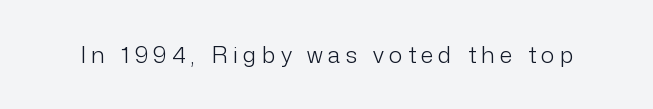
{"italic": "no", "bold": "no", "underline": "no", "letter_spacing": "wide", "letter_spacing_em": 0.23, "glyph_px": 23}
